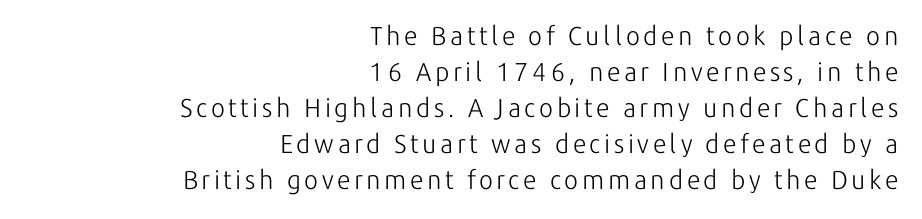
The image shows 26 px text type, upright; set right-aligned, normal line spacing (1.38x), not underlined.
